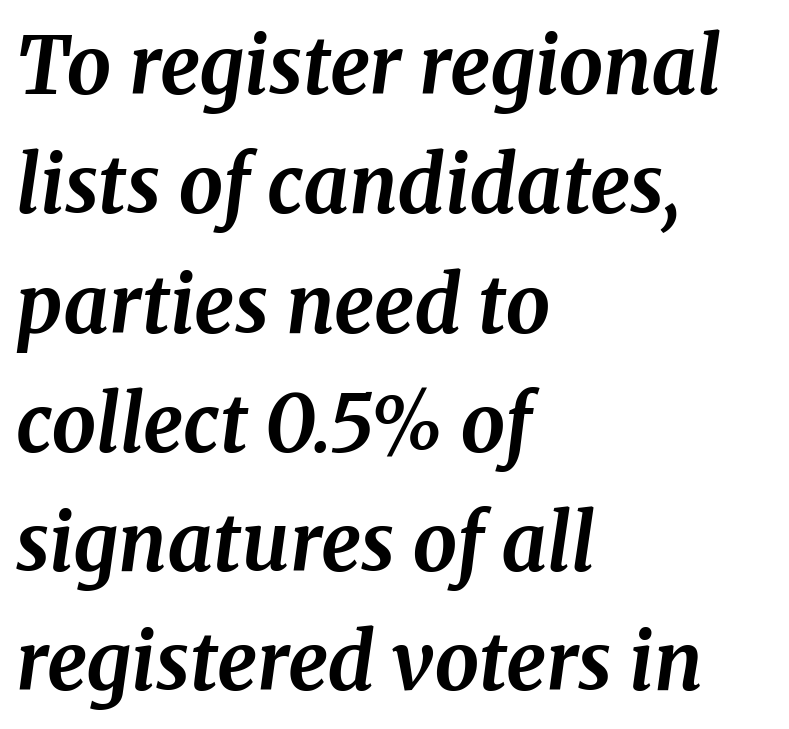
The image shows 79 px bold serif type, italic (leaning right); set left-aligned, normal line spacing (1.51x), normal letter spacing, not underlined; medium stroke contrast and a medium x-height.
